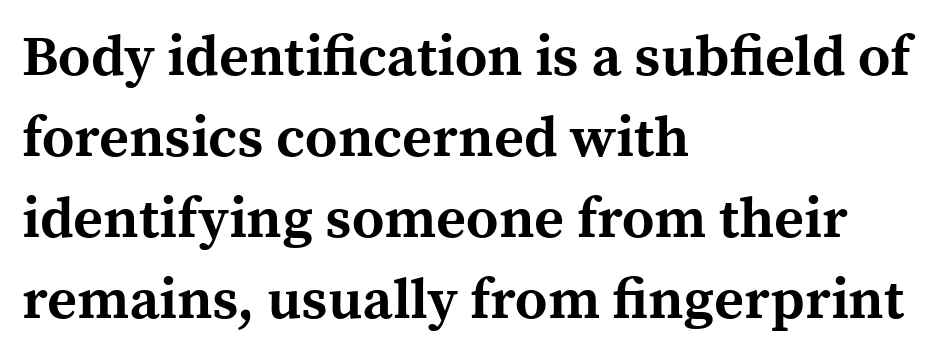
Q: Is the text bold? A: Yes.
Q: Is the text italic (slanted)? A: No, it is upright.
Q: Is the typeface a serif or a sans-serif typeface? A: Serif.
Q: Is the text underlined? A: No.
Q: How is the paragraph aligned? A: Left-aligned.
Q: Is the spacing between letters normal or unusually wide? A: Normal.
Q: Is the spacing between lines tight, normal or loose? A: Normal.
Q: Width (condensed, normal, or wide)? A: Normal.
Q: x-height? A: Medium.
Q: Monospaced? A: No.
